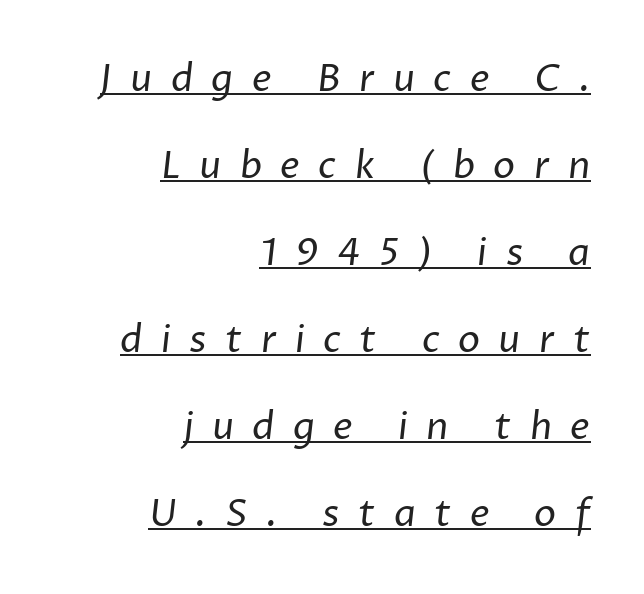
{"serif": "no", "bold": "no", "weight": "regular", "width": "normal", "stroke_contrast": "low", "x_height": "medium", "monospaced": "no", "underline": "yes", "align": "right", "line_spacing": "loose", "line_spacing_ratio": 2.35, "letter_spacing": "wide", "letter_spacing_em": 0.5, "glyph_px": 37}
